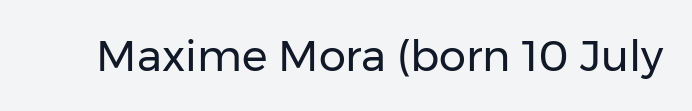
{"serif": "no", "italic": "no", "bold": "no", "weight": "regular", "width": "normal", "stroke_contrast": "low", "x_height": "medium", "monospaced": "no", "underline": "no", "letter_spacing": "normal", "letter_spacing_em": 0.0, "glyph_px": 43}
